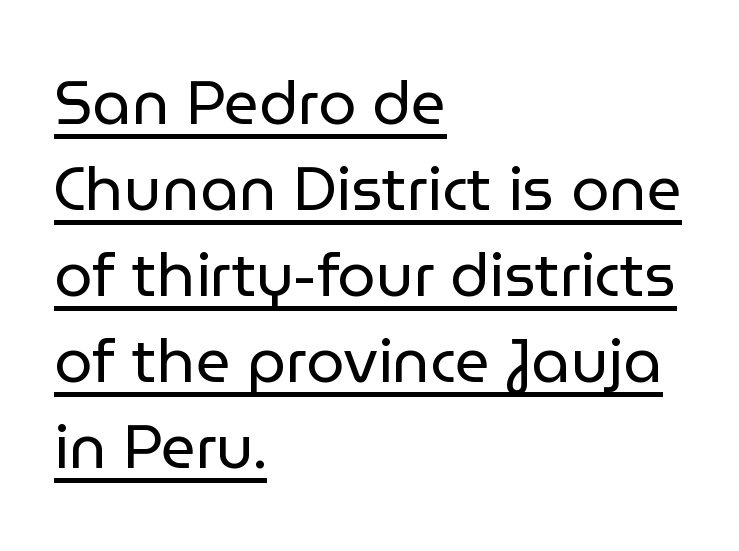
Standard letterfit; no display-style spreading of the glyphs. Every character sits straight up, as roman type does. These lines are set flush left with a ragged right edge. The strokes carry an ordinary text weight at most. You can see a thin bar hugging the bottom of the glyphs. In terms of letterform style, serifs are entirely absent.
